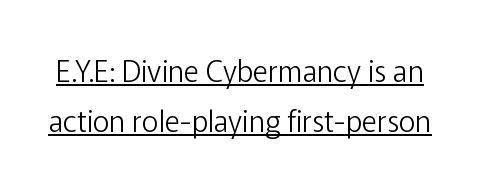
{"serif": "no", "italic": "no", "bold": "no", "weight": "light", "width": "normal", "stroke_contrast": "low", "x_height": "medium", "monospaced": "no", "underline": "yes", "line_spacing_ratio": 1.71, "letter_spacing": "normal", "letter_spacing_em": 0.0, "glyph_px": 29}
